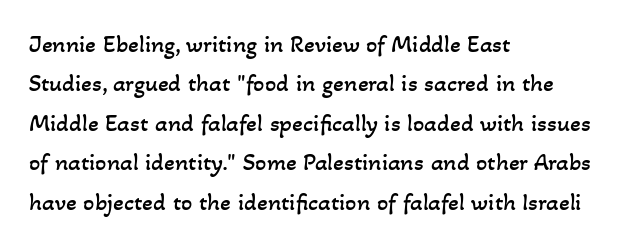
{"bold": "no", "underline": "no", "align": "left", "line_spacing": "normal", "line_spacing_ratio": 1.58, "letter_spacing": "normal", "letter_spacing_em": 0.0, "glyph_px": 25}
